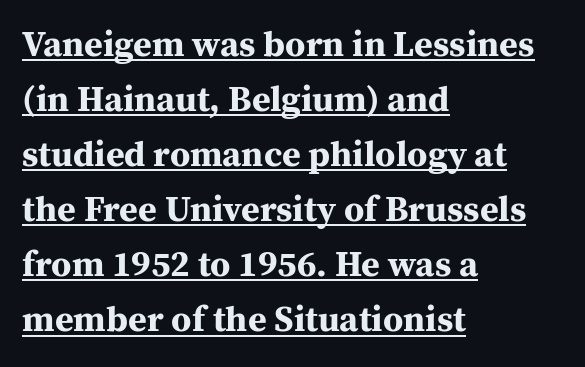
Alignment: flush left. In designer terms, the underline attribute is active on this setting. Look at the bottom of the vertical strokes: they flare into serifs here. Each letter keeps its own natural width here, so spacing adapts to shape.
